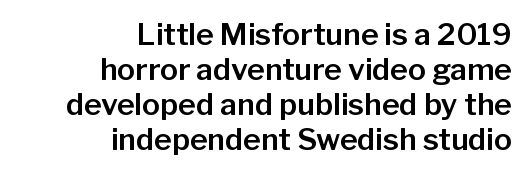
{"serif": "no", "italic": "no", "width": "normal", "stroke_contrast": "low", "x_height": "medium", "monospaced": "no", "underline": "no", "align": "right", "line_spacing_ratio": 1.17, "letter_spacing": "normal", "letter_spacing_em": 0.0, "glyph_px": 30}
